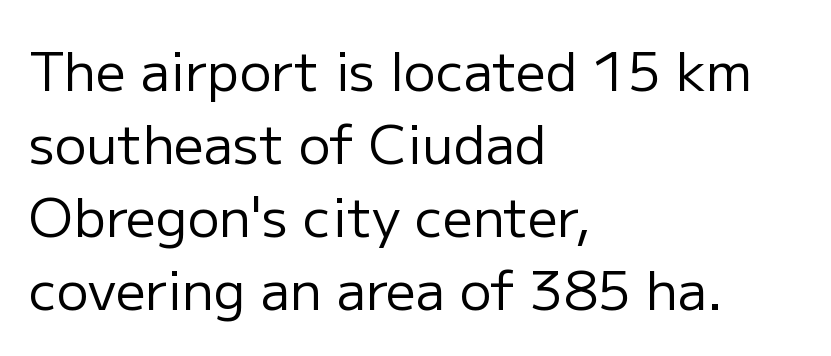
{"serif": "no", "italic": "no", "bold": "no", "weight": "regular", "width": "normal", "stroke_contrast": "low", "x_height": "medium", "monospaced": "no", "underline": "no", "align": "left", "line_spacing": "normal", "line_spacing_ratio": 1.38, "letter_spacing": "normal", "letter_spacing_em": 0.0, "glyph_px": 53}
